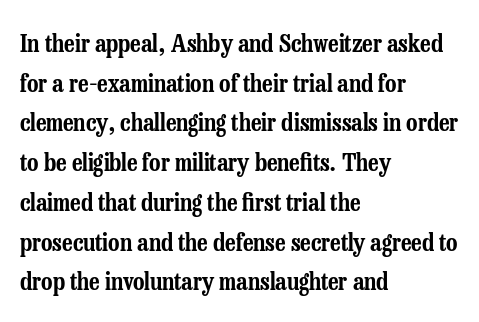
{"italic": "no", "underline": "no", "align": "left", "line_spacing": "normal", "line_spacing_ratio": 1.59, "letter_spacing": "normal", "letter_spacing_em": 0.0, "glyph_px": 25}
